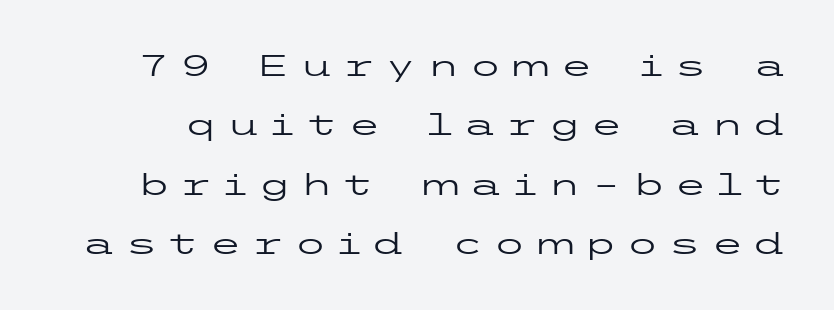
Classification — sans serif. Horizontal bands of white between lines are thick stripes. This sample uses an upright cut, with every glyph sitting square on the baseline. The tracking reads as deliberately expanded to a designer's eye. The zone under the glyphs is completely vacant.
